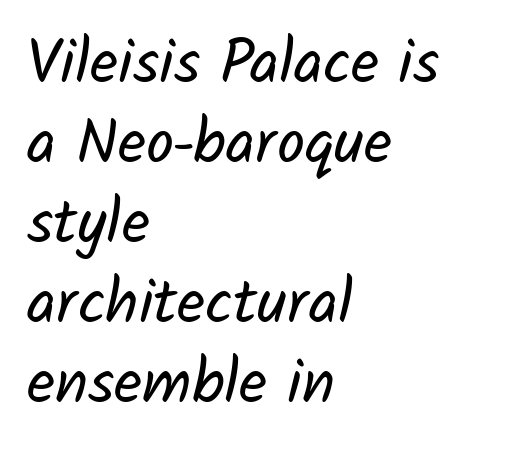
Q: Is the text bold? A: No.
Q: Is the typeface a serif or a sans-serif typeface? A: Sans-serif.
Q: Is the text underlined? A: No.
Q: How is the paragraph aligned? A: Left-aligned.
Q: Is the spacing between letters normal or unusually wide? A: Normal.
Q: Is the spacing between lines tight, normal or loose? A: Normal.
Q: Width (condensed, normal, or wide)? A: Normal.
Q: Stroke contrast? A: Low.
Q: x-height? A: Medium.
Q: Monospaced? A: No.
